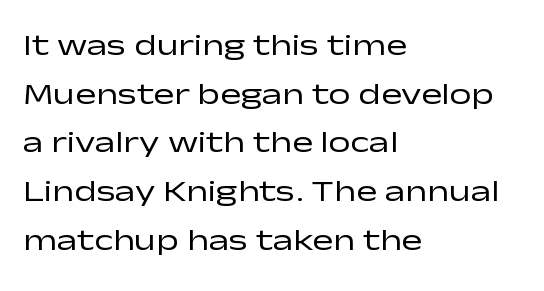
{"serif": "no", "italic": "no", "bold": "no", "weight": "regular", "width": "wide", "stroke_contrast": "low", "x_height": "medium", "monospaced": "no", "underline": "no", "align": "left", "line_spacing": "normal", "line_spacing_ratio": 1.57, "letter_spacing": "normal", "letter_spacing_em": 0.0, "glyph_px": 31}
